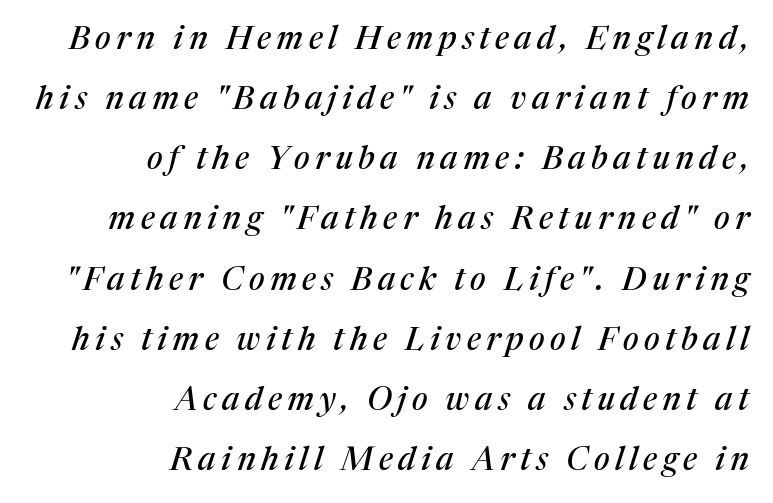
Q: Is the text italic (slanted)? A: Yes, it leans right by about 17 degrees.
Q: Is the typeface a serif or a sans-serif typeface? A: Serif.
Q: Is the text underlined? A: No.
Q: How is the paragraph aligned? A: Right-aligned.
Q: Width (condensed, normal, or wide)? A: Normal.
Q: Stroke contrast? A: Medium.
Q: x-height? A: Medium.
Q: Monospaced? A: No.
